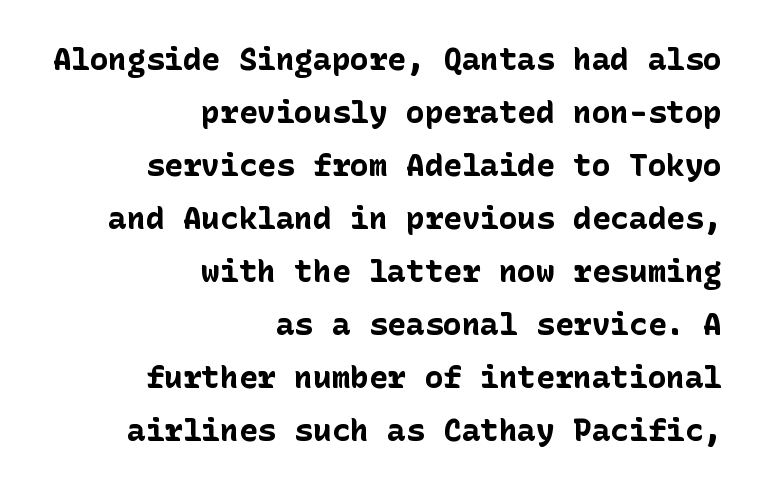
Q: Is the text bold? A: Yes.
Q: Is the text italic (slanted)? A: No, it is upright.
Q: Is the typeface a serif or a sans-serif typeface? A: Sans-serif.
Q: Is the text underlined? A: No.
Q: How is the paragraph aligned? A: Right-aligned.
Q: Is the spacing between letters normal or unusually wide? A: Normal.
Q: Width (condensed, normal, or wide)? A: Normal.
Q: Stroke contrast? A: Low.
Q: x-height? A: Medium.
